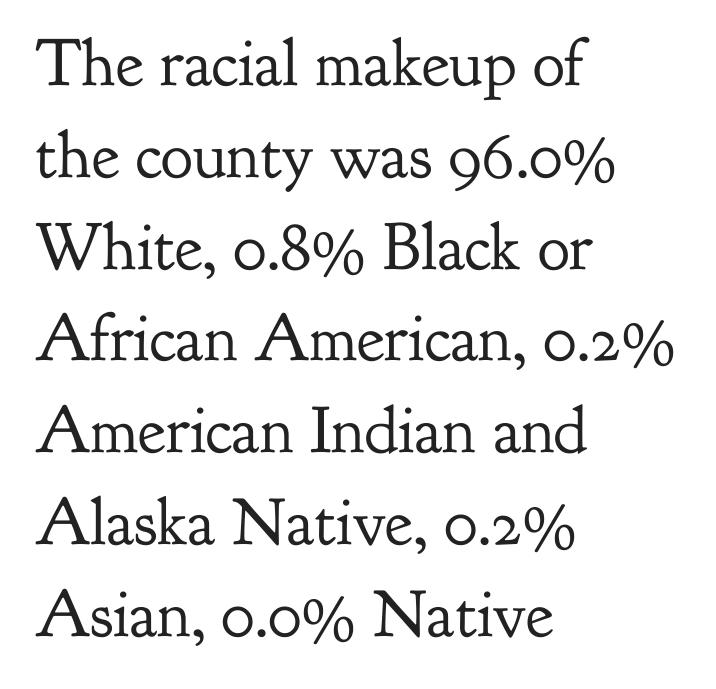
Q: Is the text bold? A: No.
Q: Is the text italic (slanted)? A: No, it is upright.
Q: Is the typeface a serif or a sans-serif typeface? A: Serif.
Q: Is the text underlined? A: No.
Q: How is the paragraph aligned? A: Left-aligned.
Q: Is the spacing between letters normal or unusually wide? A: Normal.
Q: Is the spacing between lines tight, normal or loose? A: Normal.
Q: Width (condensed, normal, or wide)? A: Normal.
Q: Stroke contrast? A: Low.
Q: x-height? A: Small.
Q: Monospaced? A: No.
